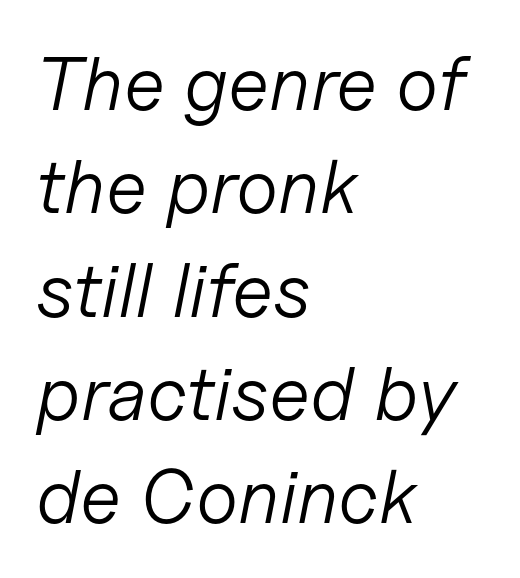
{"italic": "yes", "lean": "right", "slant_degrees": 11, "bold": "no", "weight": "light", "width": "normal", "stroke_contrast": "low", "x_height": "medium", "monospaced": "no", "underline": "no", "align": "left", "line_spacing": "normal", "line_spacing_ratio": 1.36, "letter_spacing": "normal", "letter_spacing_em": 0.0, "glyph_px": 76}
